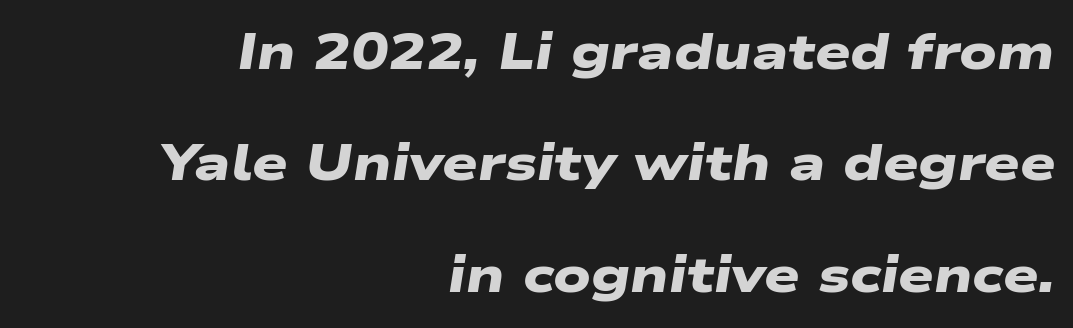
Q: Is the text bold? A: Yes.
Q: Is the typeface a serif or a sans-serif typeface? A: Sans-serif.
Q: Is the text underlined? A: No.
Q: How is the paragraph aligned? A: Right-aligned.
Q: Is the spacing between letters normal or unusually wide? A: Normal.
Q: Is the spacing between lines tight, normal or loose? A: Loose.
Q: Width (condensed, normal, or wide)? A: Wide.
Q: Stroke contrast? A: Low.
Q: x-height? A: Medium.
Q: Monospaced? A: No.
